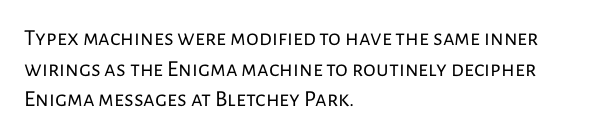
{"italic": "no", "bold": "no", "underline": "no", "align": "left", "line_spacing": "normal", "line_spacing_ratio": 1.33, "letter_spacing": "normal", "letter_spacing_em": 0.0, "glyph_px": 23}
